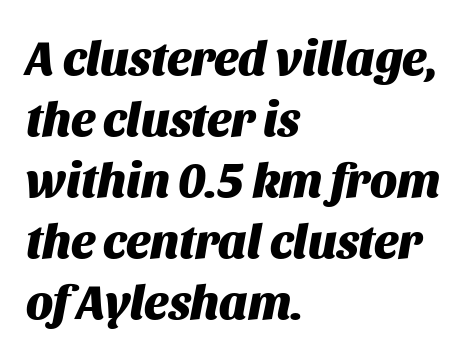
{"italic": "yes", "lean": "right", "slant_degrees": 11, "bold": "yes", "weight": "heavy", "width": "normal", "stroke_contrast": "medium", "x_height": "large", "monospaced": "no", "underline": "no", "align": "left", "line_spacing": "normal", "line_spacing_ratio": 1.27, "letter_spacing": "normal", "letter_spacing_em": 0.0, "glyph_px": 48}
